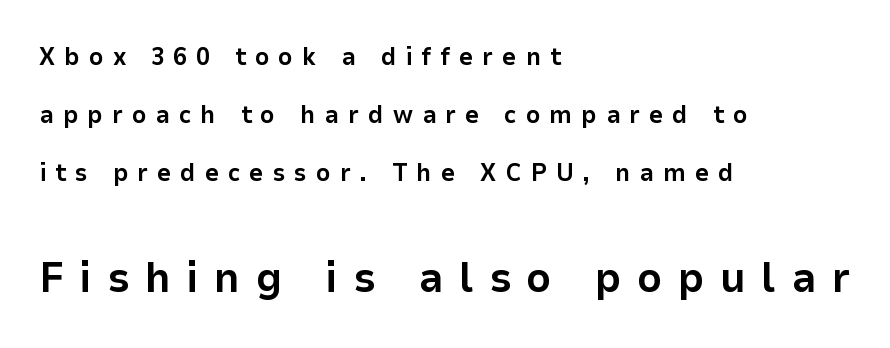
The image shows 43 px bold sans-serif type, upright; set left-aligned, loose line spacing (2.33x), unusually wide letter spacing (+0.36 em), not underlined; the second (bottom) block is 1.72x larger; low stroke contrast and a medium x-height.
